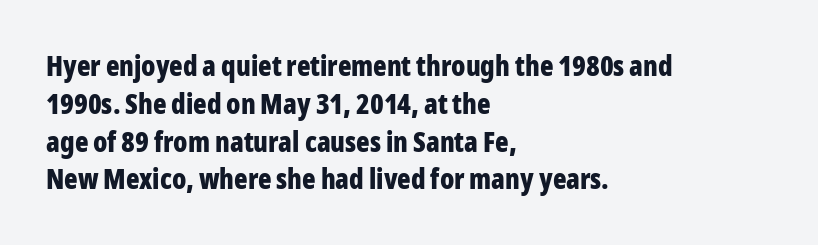
The image shows 28 px bold, condensed sans-serif type, upright; set left-aligned, normal line spacing (1.35x), normal letter spacing, not underlined; low stroke contrast and a medium x-height.
